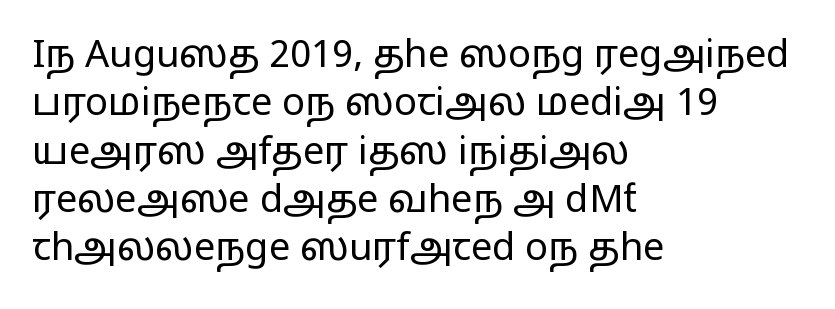
{"serif": "no", "italic": "no", "bold": "no", "weight": "regular", "width": "wide", "stroke_contrast": "low", "x_height": "medium", "monospaced": "no", "underline": "no", "align": "left", "line_spacing": "normal", "line_spacing_ratio": 1.27, "letter_spacing": "normal", "letter_spacing_em": 0.0, "glyph_px": 38}
